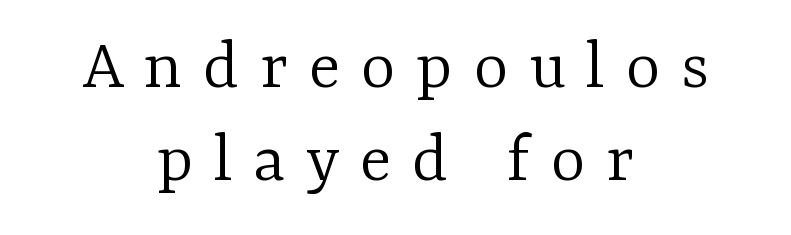
The image shows 74 px light serif type, upright; set centered, normal line spacing (1.26x), unusually wide letter spacing (+0.28 em), not underlined; low stroke contrast and a medium x-height.
